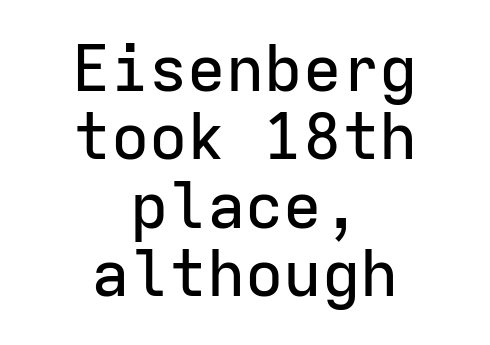
Q: Is the text italic (slanted)? A: No, it is upright.
Q: Is the typeface a serif or a sans-serif typeface? A: Sans-serif.
Q: Is the text underlined? A: No.
Q: How is the paragraph aligned? A: Centered.
Q: Is the spacing between letters normal or unusually wide? A: Normal.
Q: Is the spacing between lines tight, normal or loose? A: Tight.
Q: Width (condensed, normal, or wide)? A: Normal.
Q: Stroke contrast? A: Low.
Q: x-height? A: Medium.
Q: Monospaced? A: Yes.
